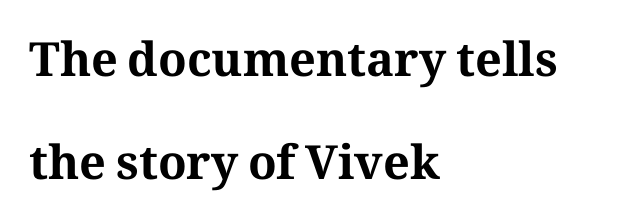
Q: Is the text bold? A: Yes.
Q: Is the text italic (slanted)? A: No, it is upright.
Q: Is the typeface a serif or a sans-serif typeface? A: Serif.
Q: Is the text underlined? A: No.
Q: How is the paragraph aligned? A: Left-aligned.
Q: Is the spacing between letters normal or unusually wide? A: Normal.
Q: Is the spacing between lines tight, normal or loose? A: Loose.
Q: Width (condensed, normal, or wide)? A: Normal.
Q: Stroke contrast? A: Medium.
Q: x-height? A: Medium.
Q: Monospaced? A: No.
